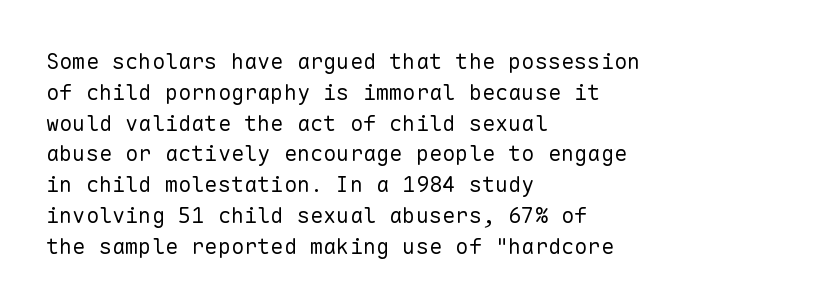
The image shows 22 px text type, upright; set left-aligned, normal line spacing (1.4x), normal letter spacing, not underlined.
